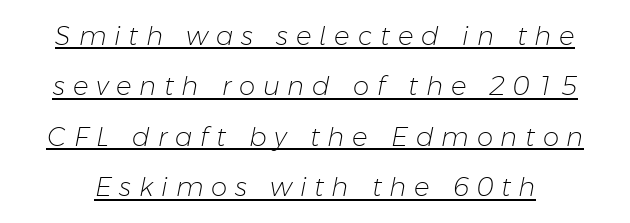
{"italic": "yes", "lean": "right", "slant_degrees": 11, "bold": "no", "underline": "yes", "line_spacing": "loose", "line_spacing_ratio": 1.94, "letter_spacing": "wide", "letter_spacing_em": 0.3, "glyph_px": 26}
